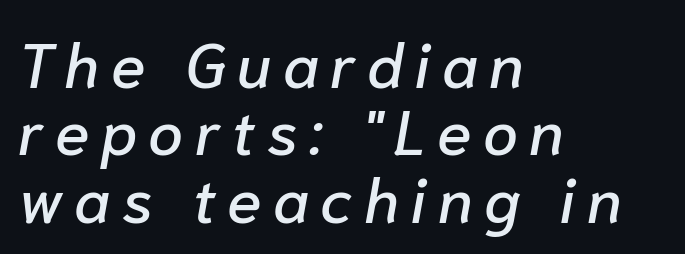
The image shows 63 px text type, italic (leaning right); set left-aligned, tight line spacing (1.07x), not underlined; low stroke contrast and a medium x-height.
